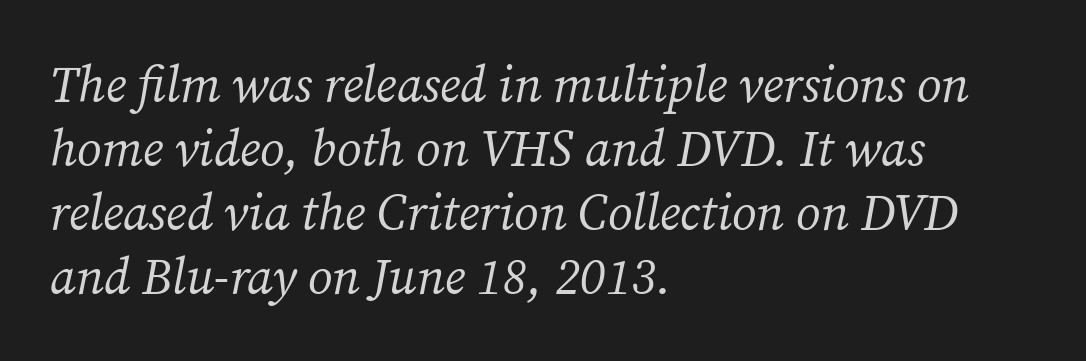
Q: Is the text bold? A: No.
Q: Is the text italic (slanted)? A: Yes, it leans right by about 12 degrees.
Q: Is the typeface a serif or a sans-serif typeface? A: Serif.
Q: Is the text underlined? A: No.
Q: How is the paragraph aligned? A: Left-aligned.
Q: Is the spacing between letters normal or unusually wide? A: Normal.
Q: Is the spacing between lines tight, normal or loose? A: Normal.
Q: Width (condensed, normal, or wide)? A: Normal.
Q: Stroke contrast? A: Medium.
Q: x-height? A: Medium.
Q: Monospaced? A: No.
